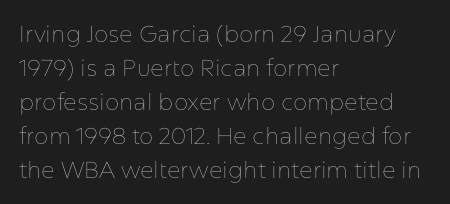
Q: Is the text bold? A: No.
Q: Is the text italic (slanted)? A: No, it is upright.
Q: Is the text underlined? A: No.
Q: How is the paragraph aligned? A: Left-aligned.
Q: Is the spacing between letters normal or unusually wide? A: Normal.
Q: Is the spacing between lines tight, normal or loose? A: Normal.
